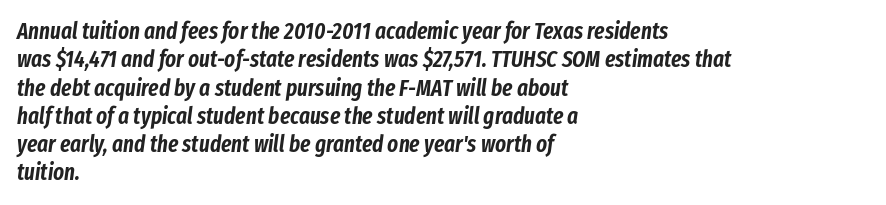
When letters slant like this, we call the style italic. The rag falls on the right side of this text block. Bare-footed words on every line. Nothing unusual about the tracking: characters are spaced as the font intends.
